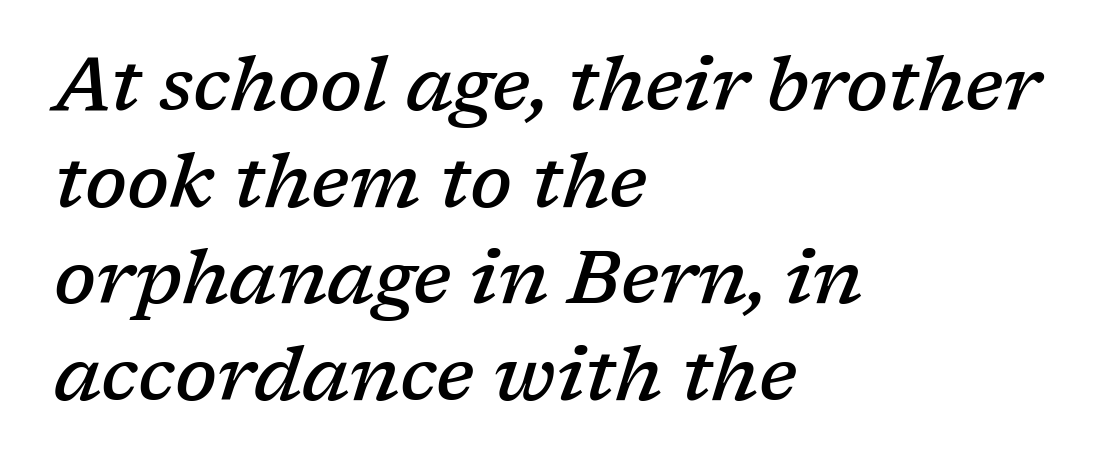
Q: Is the text bold? A: Semi-bold.
Q: Is the text italic (slanted)? A: Yes, it leans right by about 17 degrees.
Q: Is the typeface a serif or a sans-serif typeface? A: Serif.
Q: Is the text underlined? A: No.
Q: How is the paragraph aligned? A: Left-aligned.
Q: Is the spacing between letters normal or unusually wide? A: Normal.
Q: Is the spacing between lines tight, normal or loose? A: Normal.
Q: Width (condensed, normal, or wide)? A: Normal.
Q: Stroke contrast? A: Low.
Q: x-height? A: Medium.
Q: Monospaced? A: No.
